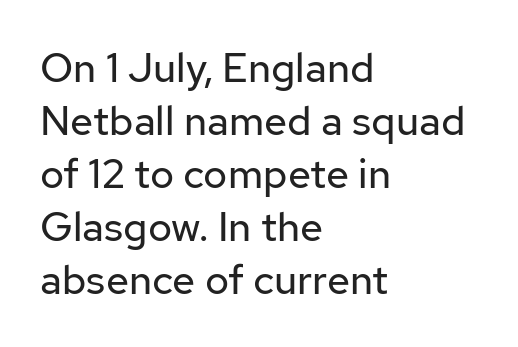
Does the copy run flush right? No — it runs flush left. This reads as an unemphasized weight, regular at the heaviest. The face used here is proportionally spaced, like ordinary book or web type. Bare-footed words on every line.
